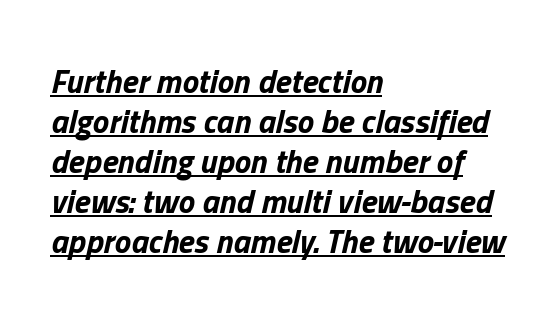
The passage shown is typed in a proportional face where columns would drift. Compared with typical body copy, the letter spacing here is the same. The face used here has the dense, thick strokes of a bold. Glance below the letters and you will spot a drawn line. These lines were composed using italics. Caption: multi-line text, flush left, ragged right.
